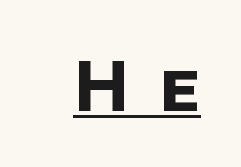
The image shows 67 px bold sans-serif type; set unusually wide letter spacing (+0.46 em), underlined; low stroke contrast and a large x-height.
